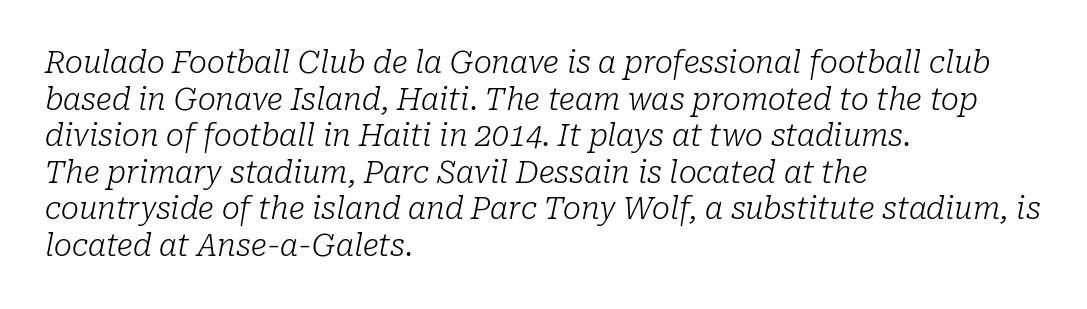
Q: Is the text bold? A: No.
Q: Is the text italic (slanted)? A: Yes, it leans right by about 10 degrees.
Q: Is the typeface a serif or a sans-serif typeface? A: Serif.
Q: Is the text underlined? A: No.
Q: How is the paragraph aligned? A: Left-aligned.
Q: Is the spacing between letters normal or unusually wide? A: Normal.
Q: Width (condensed, normal, or wide)? A: Normal.
Q: Stroke contrast? A: Low.
Q: x-height? A: Medium.
Q: Monospaced? A: No.
